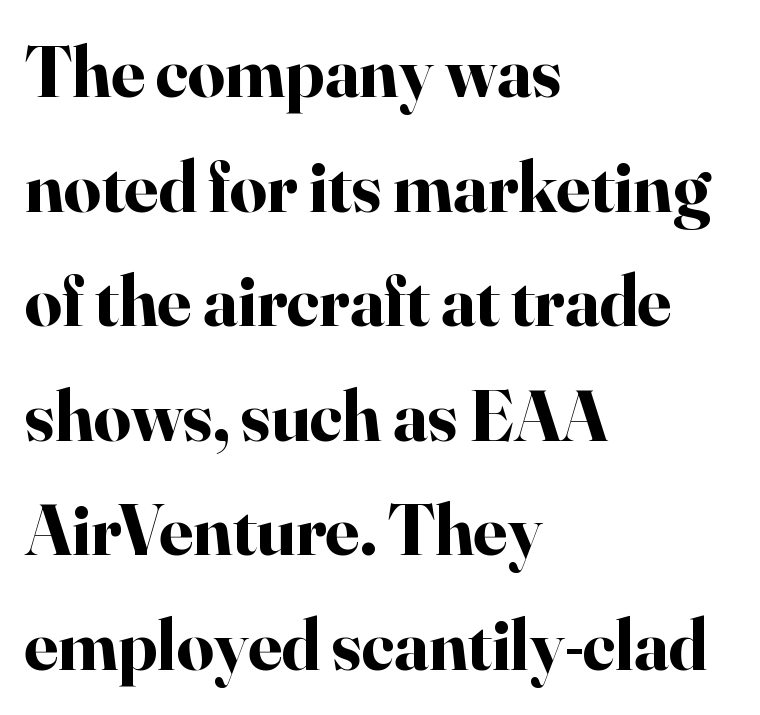
Q: Is the text bold? A: Yes.
Q: Is the text italic (slanted)? A: No, it is upright.
Q: Is the typeface a serif or a sans-serif typeface? A: Serif.
Q: Is the text underlined? A: No.
Q: How is the paragraph aligned? A: Left-aligned.
Q: Is the spacing between letters normal or unusually wide? A: Normal.
Q: Is the spacing between lines tight, normal or loose? A: Normal.
Q: Width (condensed, normal, or wide)? A: Normal.
Q: Stroke contrast? A: High.
Q: x-height? A: Small.
Q: Monospaced? A: No.
